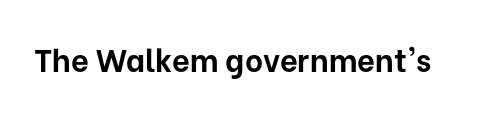
Q: Is the text bold? A: Yes.
Q: Is the text italic (slanted)? A: No, it is upright.
Q: Is the typeface a serif or a sans-serif typeface? A: Sans-serif.
Q: Is the text underlined? A: No.
Q: Is the spacing between letters normal or unusually wide? A: Normal.
Q: Width (condensed, normal, or wide)? A: Normal.
Q: Stroke contrast? A: Low.
Q: x-height? A: Medium.
Q: Monospaced? A: No.
